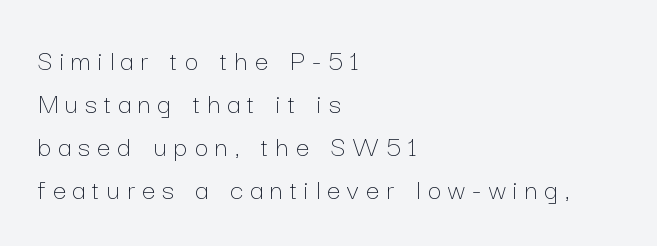
Q: Is the text bold? A: No.
Q: Is the text italic (slanted)? A: No, it is upright.
Q: Is the text underlined? A: No.
Q: How is the paragraph aligned? A: Left-aligned.
Q: Is the spacing between letters normal or unusually wide? A: Unusually wide.
Q: Is the spacing between lines tight, normal or loose? A: Normal.
Q: Width (condensed, normal, or wide)? A: Normal.
Q: Stroke contrast? A: Low.
Q: x-height? A: Medium.
Q: Monospaced? A: No.
